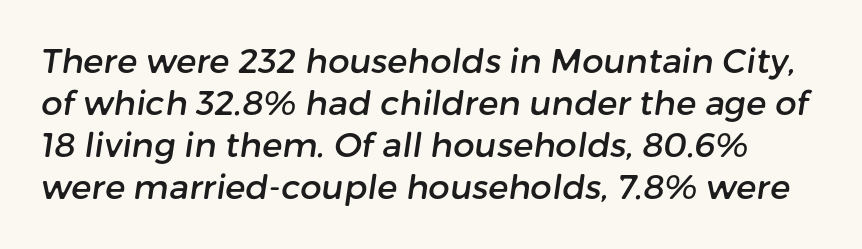
Q: Is the typeface a serif or a sans-serif typeface? A: Sans-serif.
Q: Is the text underlined? A: No.
Q: Is the spacing between letters normal or unusually wide? A: Normal.
Q: Width (condensed, normal, or wide)? A: Normal.
Q: Stroke contrast? A: Low.
Q: x-height? A: Medium.
Q: Monospaced? A: No.
